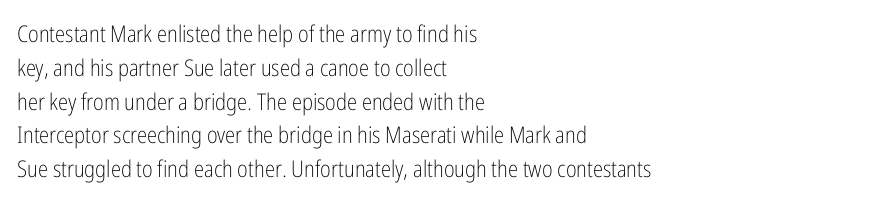
Just letters on the line, the space beneath them empty. Evenly set lines give the paragraph a standard silhouette. Heft: none added — not bold. Notice how the passage keeps a crisp vertical edge on the left only. No extra tracking has been applied to these lines. A roman cut, with each character standing at attention.
